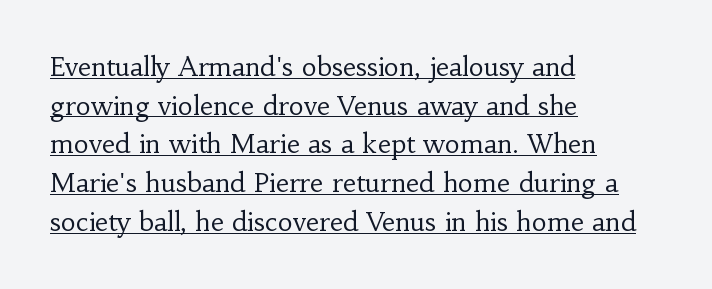
{"italic": "no", "bold": "no", "underline": "yes", "align": "left", "line_spacing": "normal", "line_spacing_ratio": 1.49, "letter_spacing": "normal", "letter_spacing_em": 0.0, "glyph_px": 26}
